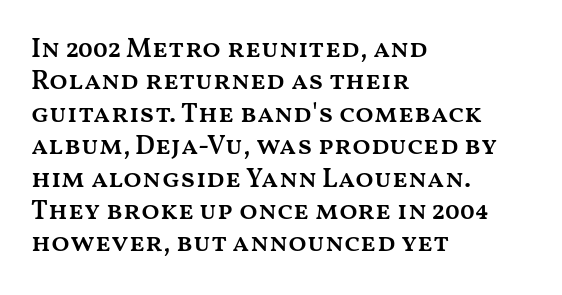
The image shows 27 px text type, upright; set left-aligned, line spacing 1.2x, normal letter spacing, not underlined.
